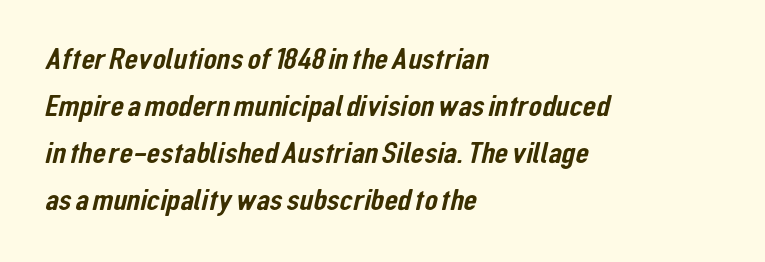
Q: Is the typeface a serif or a sans-serif typeface? A: Sans-serif.
Q: Is the text underlined? A: No.
Q: How is the paragraph aligned? A: Left-aligned.
Q: Is the spacing between letters normal or unusually wide? A: Normal.
Q: Is the spacing between lines tight, normal or loose? A: Normal.
Q: Width (condensed, normal, or wide)? A: Condensed.
Q: Stroke contrast? A: Low.
Q: x-height? A: Medium.
Q: Monospaced? A: No.
